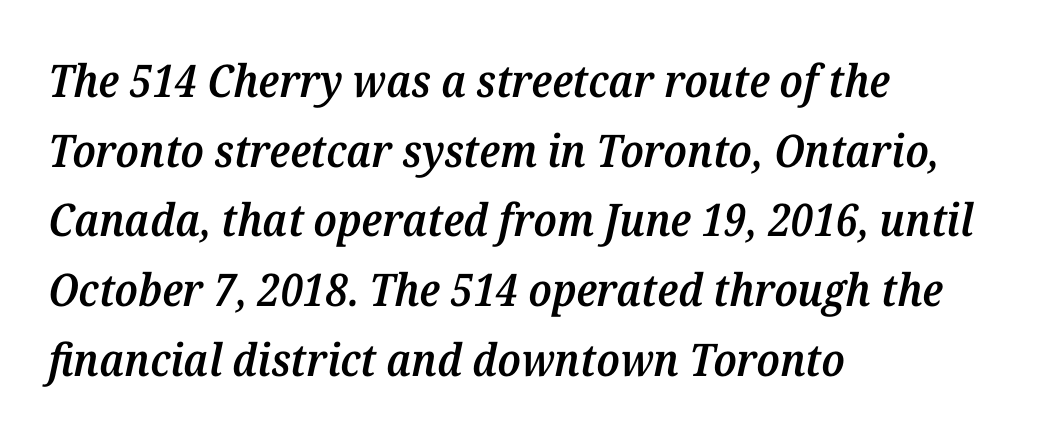
{"serif": "yes", "italic": "yes", "lean": "right", "slant_degrees": 12, "bold": "semi", "weight": "semibold", "width": "normal", "stroke_contrast": "medium", "x_height": "medium", "monospaced": "no", "underline": "no", "align": "left", "line_spacing": "normal", "line_spacing_ratio": 1.55, "letter_spacing": "normal", "letter_spacing_em": 0.0, "glyph_px": 45}
